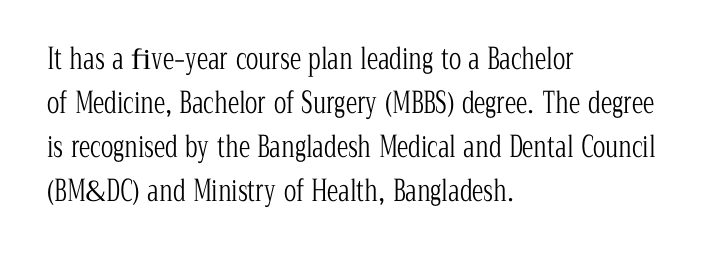
Note the varied advance widths — an 'i' is clearly narrower than an 'm'. The letters stand upright; this is a roman face. Type style note: has serifs. Between one letter and the next there's only the usual sliver of space. Stem width sits at or under what a default text font uses.
